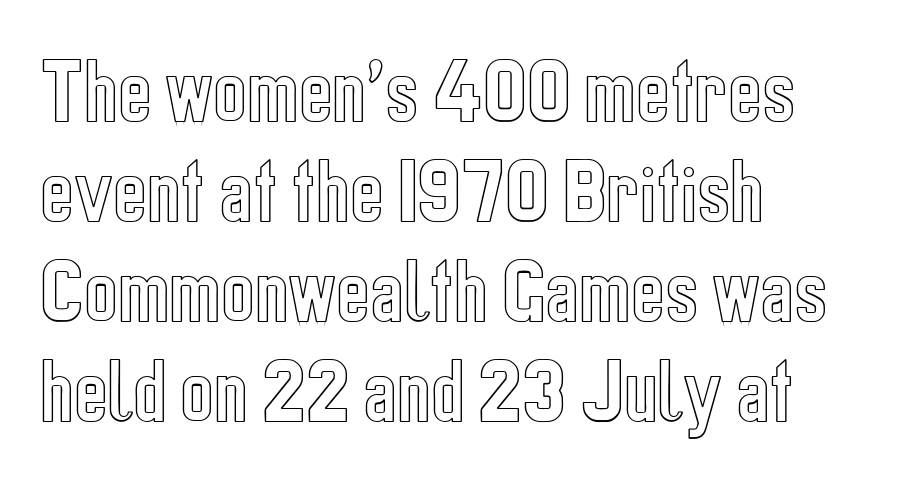
Q: Is the text italic (slanted)? A: No, it is upright.
Q: Is the text underlined? A: No.
Q: How is the paragraph aligned? A: Left-aligned.
Q: Is the spacing between letters normal or unusually wide? A: Normal.
Q: Is the spacing between lines tight, normal or loose? A: Normal.
Q: Width (condensed, normal, or wide)? A: Condensed.
Q: x-height? A: Medium.
Q: Monospaced? A: No.
